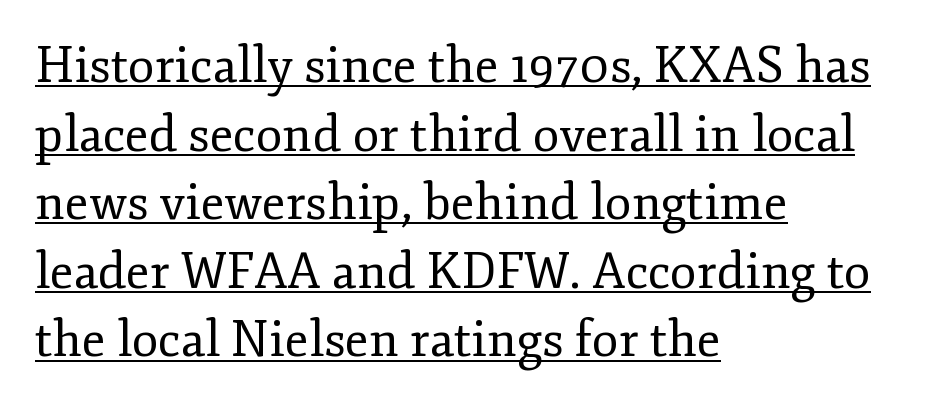
Q: Is the text bold? A: No.
Q: Is the text italic (slanted)? A: No, it is upright.
Q: Is the typeface a serif or a sans-serif typeface? A: Serif.
Q: Is the text underlined? A: Yes.
Q: How is the paragraph aligned? A: Left-aligned.
Q: Is the spacing between letters normal or unusually wide? A: Normal.
Q: Is the spacing between lines tight, normal or loose? A: Normal.
Q: Width (condensed, normal, or wide)? A: Normal.
Q: Stroke contrast? A: Low.
Q: x-height? A: Small.
Q: Monospaced? A: No.
